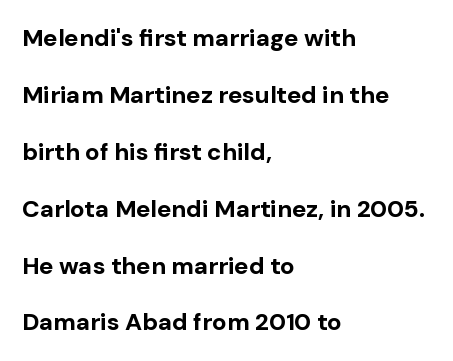
{"italic": "no", "bold": "yes", "underline": "no", "align": "left", "line_spacing": "loose", "line_spacing_ratio": 2.37, "letter_spacing": "normal", "letter_spacing_em": 0.0, "glyph_px": 24}
